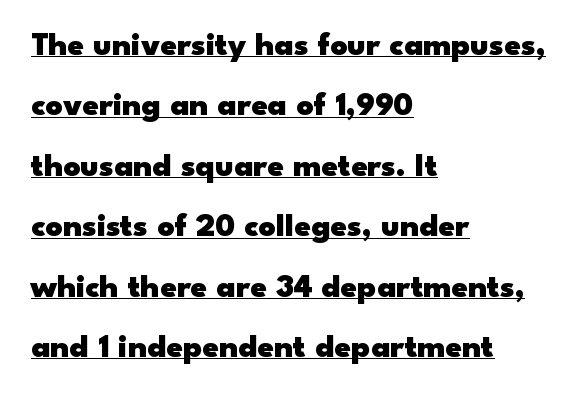
{"serif": "no", "italic": "no", "bold": "yes", "weight": "heavy", "width": "wide", "stroke_contrast": "low", "x_height": "small", "monospaced": "no", "underline": "yes", "align": "left", "line_spacing_ratio": 1.83, "letter_spacing": "normal", "letter_spacing_em": 0.0, "glyph_px": 33}
